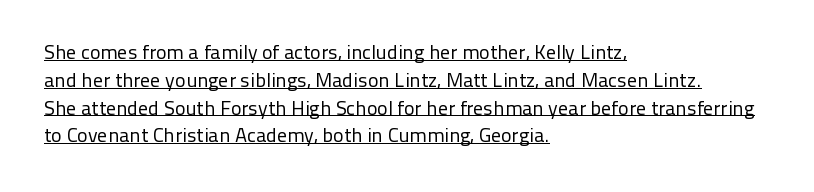
The image shows 20 px text type, upright; set left-aligned, normal line spacing (1.39x), normal letter spacing, underlined.
